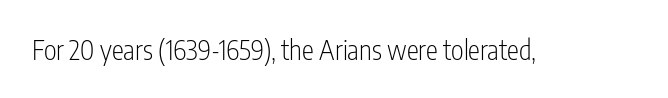
{"italic": "no", "bold": "no", "underline": "no", "letter_spacing": "normal", "letter_spacing_em": 0.0, "glyph_px": 27}
